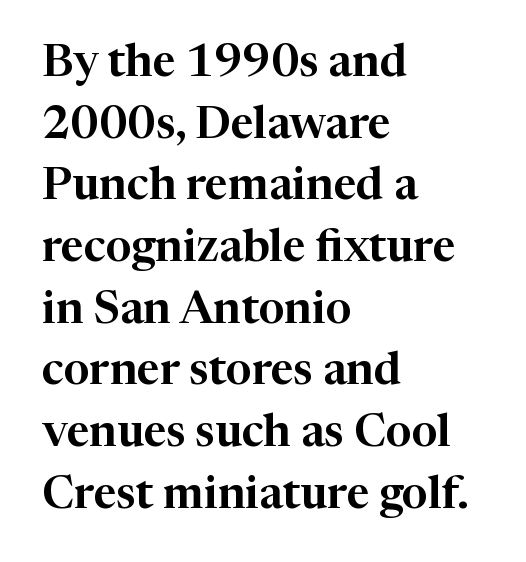
Q: Is the text italic (slanted)? A: No, it is upright.
Q: Is the typeface a serif or a sans-serif typeface? A: Serif.
Q: Is the text underlined? A: No.
Q: How is the paragraph aligned? A: Left-aligned.
Q: Is the spacing between letters normal or unusually wide? A: Normal.
Q: Is the spacing between lines tight, normal or loose? A: Normal.
Q: Width (condensed, normal, or wide)? A: Normal.
Q: Stroke contrast? A: High.
Q: x-height? A: Medium.
Q: Monospaced? A: No.
